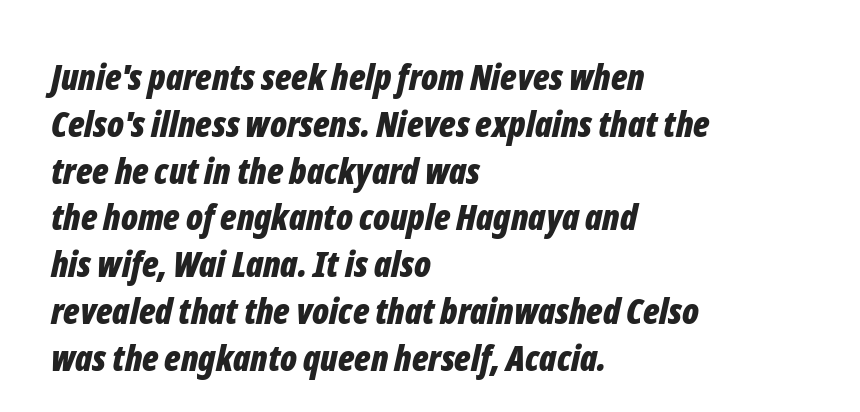
The image shows 36 px bold, condensed type, italic (leaning right); set left-aligned, normal line spacing (1.3x), normal letter spacing, not underlined; low stroke contrast and a medium x-height.
